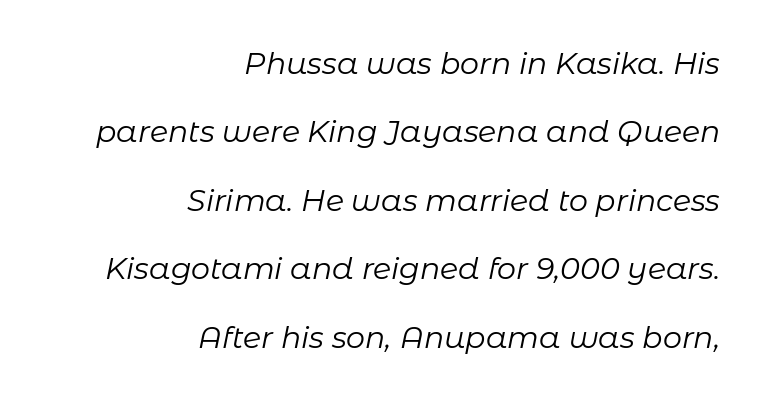
Is the letter spacing exaggerated? No — it looks like the ordinary default. What's the leading like? Stretched, with rows far apart. The whole block is typeset with a tilt. Looks like regular typesetting: each glyph gets only the width it needs.
